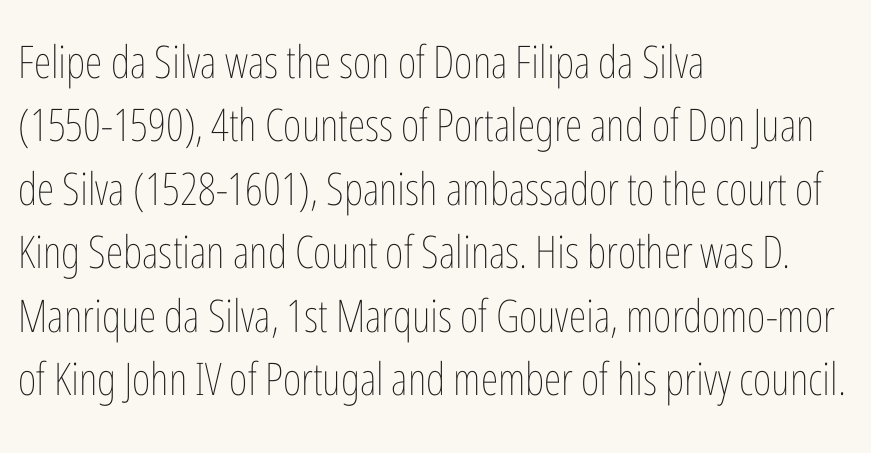
{"italic": "no", "bold": "no", "weight": "thin", "width": "condensed", "stroke_contrast": "low", "x_height": "medium", "monospaced": "no", "underline": "no", "align": "left", "line_spacing": "normal", "line_spacing_ratio": 1.41, "letter_spacing": "normal", "letter_spacing_em": 0.0, "glyph_px": 45}
